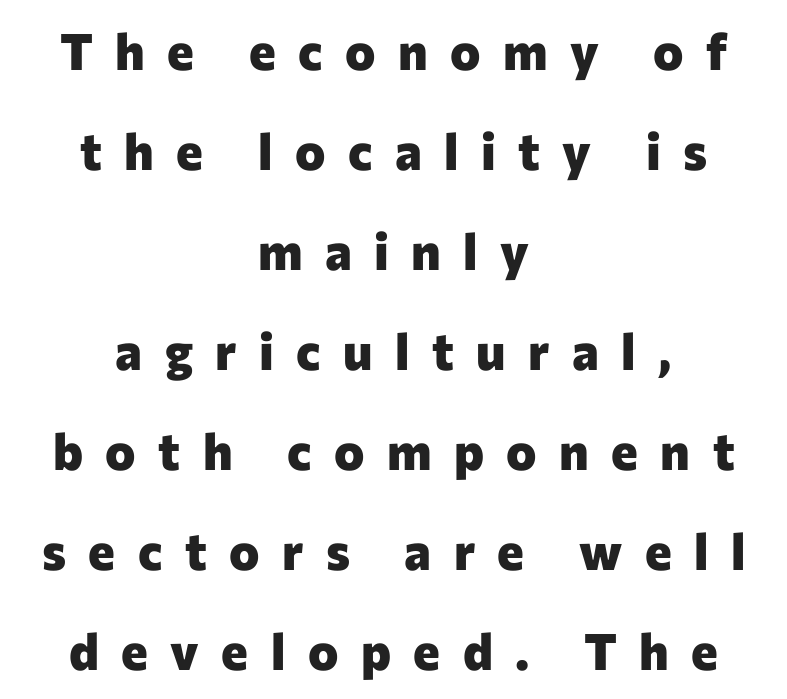
{"serif": "no", "italic": "no", "bold": "yes", "weight": "heavy", "width": "normal", "stroke_contrast": "low", "x_height": "medium", "monospaced": "no", "underline": "no", "align": "center", "line_spacing": "loose", "line_spacing_ratio": 1.96, "letter_spacing": "wide", "letter_spacing_em": 0.44, "glyph_px": 51}
